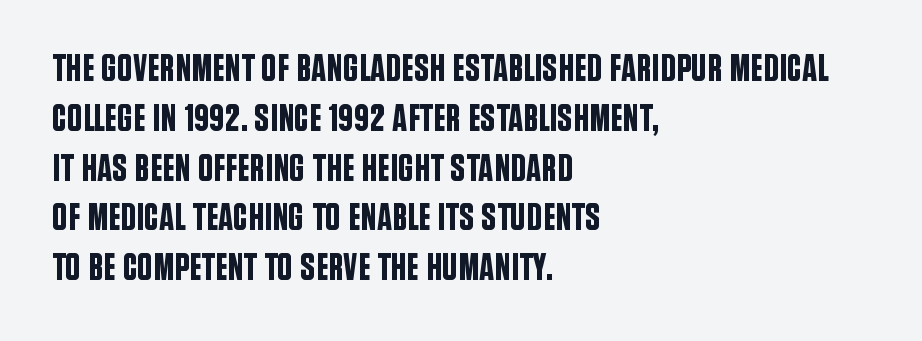
Q: Is the text italic (slanted)? A: No, it is upright.
Q: Is the typeface a serif or a sans-serif typeface? A: Sans-serif.
Q: Is the text underlined? A: No.
Q: How is the paragraph aligned? A: Left-aligned.
Q: Is the spacing between letters normal or unusually wide? A: Normal.
Q: Is the spacing between lines tight, normal or loose? A: Normal.
Q: Width (condensed, normal, or wide)? A: Condensed.
Q: Stroke contrast? A: Low.
Q: x-height? A: Large.
Q: Monospaced? A: No.
